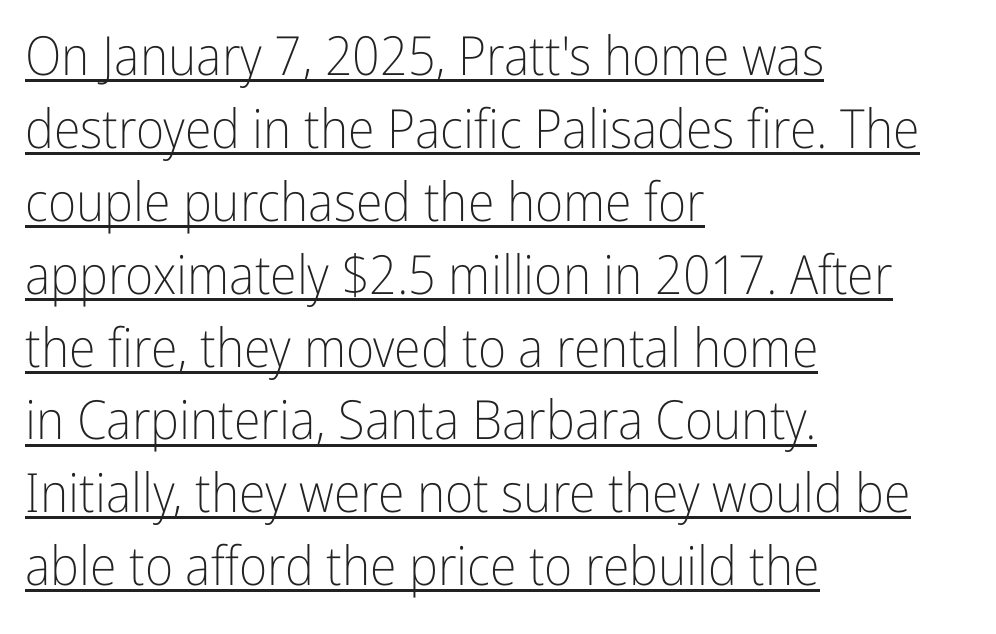
Note the varied advance widths — an 'i' is clearly narrower than an 'm'. Glyph-to-glyph distance matches everyday printed text. Horizontal alignment here is leftward, the default for most running prose. A quiet, ordinary-to-light weight characterises the typeface. Honestly, the row spacing looks completely unremarkable.
